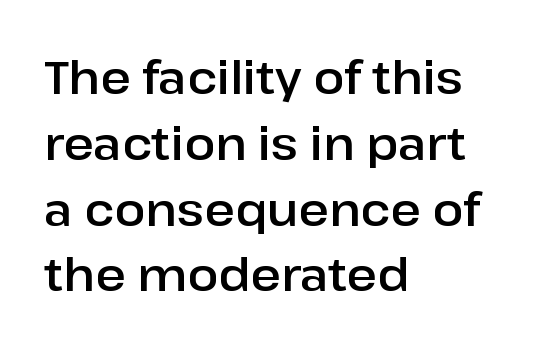
Q: Is the text italic (slanted)? A: No, it is upright.
Q: Is the typeface a serif or a sans-serif typeface? A: Sans-serif.
Q: Is the text underlined? A: No.
Q: How is the paragraph aligned? A: Left-aligned.
Q: Is the spacing between letters normal or unusually wide? A: Normal.
Q: Is the spacing between lines tight, normal or loose? A: Normal.
Q: Width (condensed, normal, or wide)? A: Normal.
Q: Stroke contrast? A: Low.
Q: x-height? A: Medium.
Q: Monospaced? A: No.
